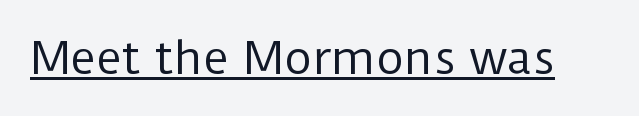
The image shows 44 px regular-weight sans-serif type, upright; set normal letter spacing, underlined; low stroke contrast and a medium x-height.
